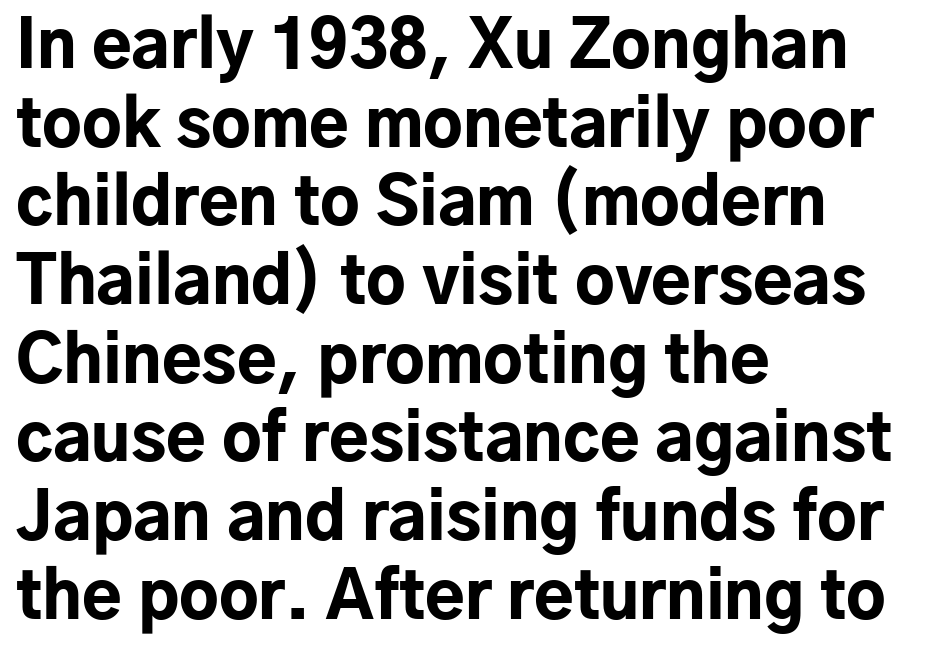
{"serif": "no", "italic": "no", "bold": "yes", "weight": "bold", "width": "normal", "stroke_contrast": "low", "x_height": "medium", "monospaced": "no", "underline": "no", "align": "left", "line_spacing_ratio": 1.21, "letter_spacing": "normal", "letter_spacing_em": 0.0, "glyph_px": 65}
